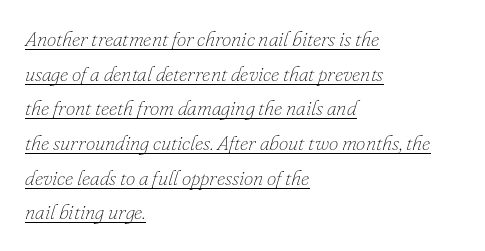
{"italic": "yes", "lean": "right", "slant_degrees": 16, "bold": "no", "underline": "yes", "align": "left", "line_spacing": "normal", "line_spacing_ratio": 1.65, "letter_spacing": "normal", "letter_spacing_em": 0.0, "glyph_px": 21}
